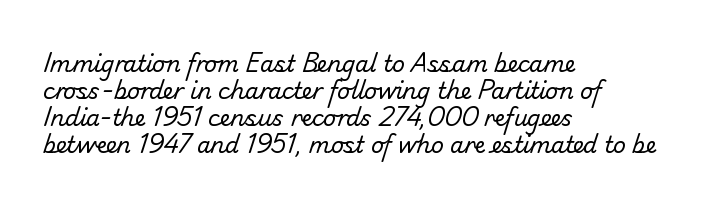
Q: Is the text bold? A: No.
Q: Is the text underlined? A: No.
Q: How is the paragraph aligned? A: Left-aligned.
Q: Is the spacing between letters normal or unusually wide? A: Normal.
